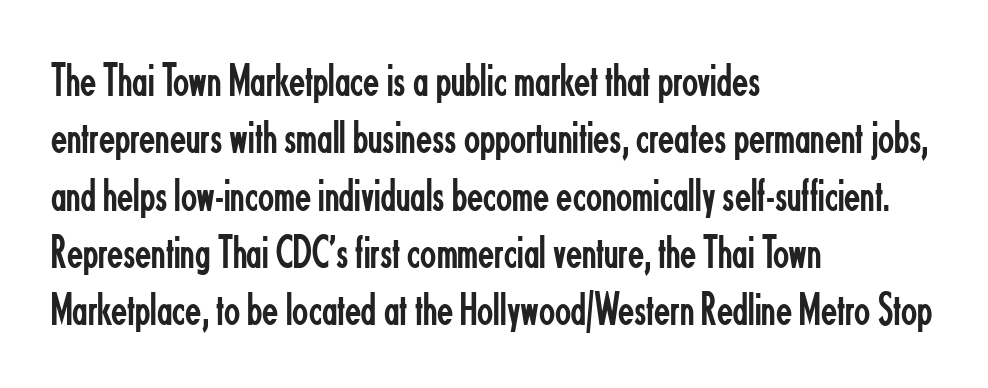
The image shows 47 px regular-weight, condensed sans-serif type, upright; set left-aligned, line spacing 1.22x, normal letter spacing, not underlined; low stroke contrast and a small x-height.
